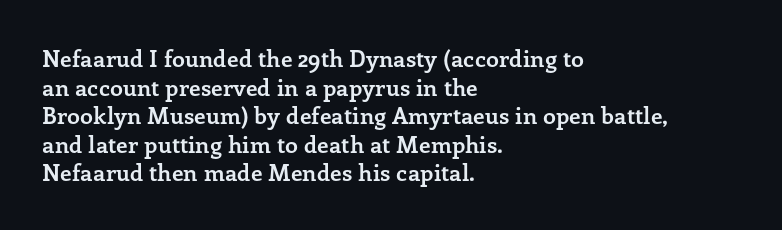
The image shows 23 px bold type, upright; set left-aligned, line spacing 1.24x, normal letter spacing, not underlined.
